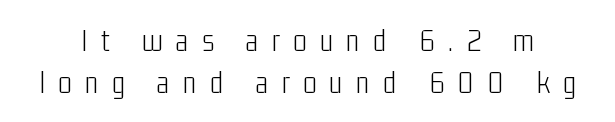
Q: Is the text bold? A: No.
Q: Is the text italic (slanted)? A: No, it is upright.
Q: Is the typeface a serif or a sans-serif typeface? A: Sans-serif.
Q: Is the text underlined? A: No.
Q: Is the spacing between letters normal or unusually wide? A: Unusually wide.
Q: Is the spacing between lines tight, normal or loose? A: Normal.
Q: Width (condensed, normal, or wide)? A: Condensed.
Q: Stroke contrast? A: Low.
Q: x-height? A: Medium.
Q: Monospaced? A: No.
